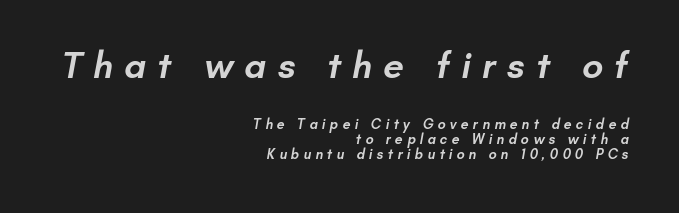
Typeset ragged left — the right edge is the straight one. Does the leading feel generous? Not at all — it's pinched. Descenders hang freely into open space. The sample has been set in demibold, a notch under bold.
